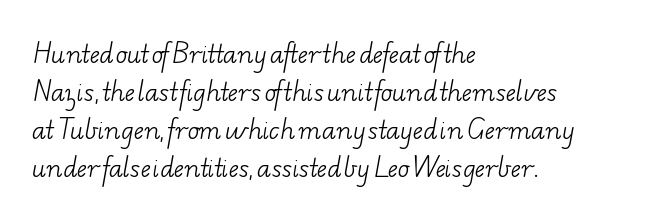
The image shows 24 px text type; set left-aligned, normal line spacing (1.58x), normal letter spacing, not underlined.
